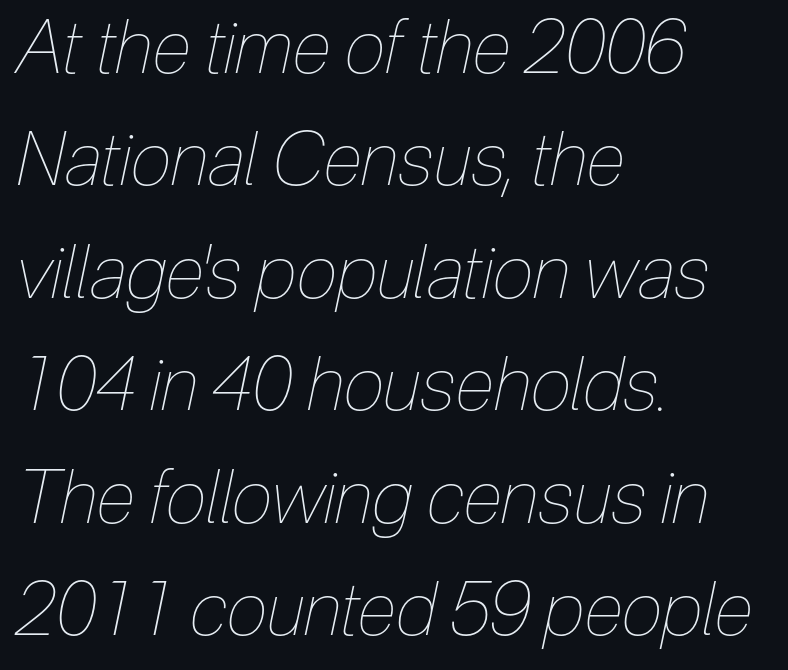
Is the stroke heavy? The answer is a plain regular-or-lighter. This sample keeps an unexceptional amount of space between lines. The rendering keeps characters at their native spacing. Words float on clear page, feet unadorned. Character widths vary here, with narrow letters taking less room than wide ones. This is oblique type, the kind used for emphasis or titles.
